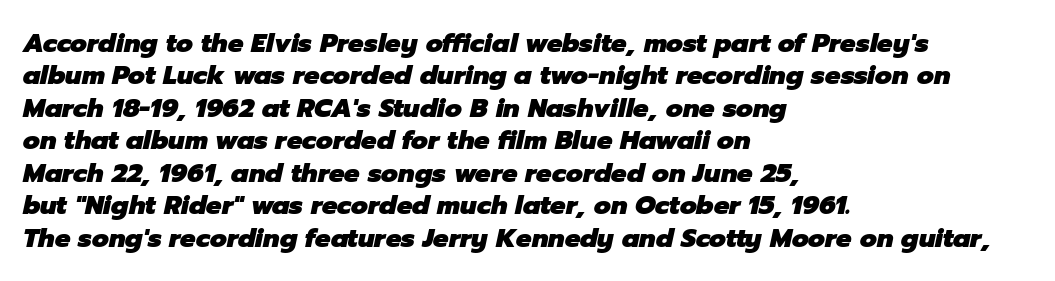
The image shows 26 px bold type, italic (leaning right); set left-aligned, normal line spacing (1.25x), normal letter spacing, not underlined.
